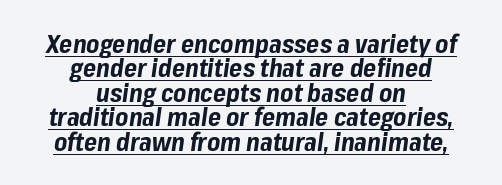
The image shows 25 px bold type, italic (leaning right); set centered, tight line spacing (0.98x), normal letter spacing, underlined.
